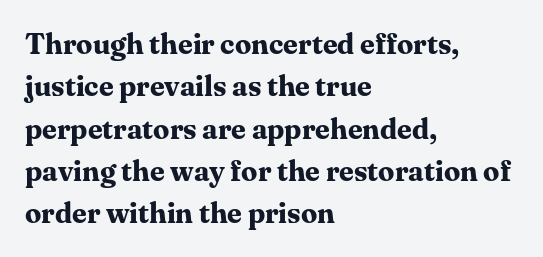
The image shows 29 px bold serif type, upright; set left-aligned, normal line spacing (1.46x), normal letter spacing, not underlined; medium stroke contrast and a medium x-height.
